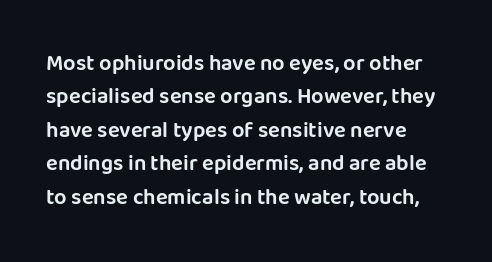
Summary of vertical rhythm: regular, with standard interline spacing. Descenders hang freely into open space. The face used here is rendered with its standard letterfit. Nope, not italic — everything's standing straight.
